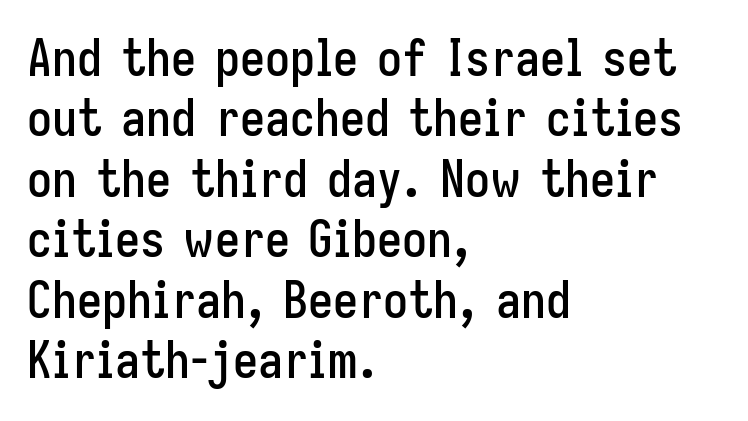
These lines were composed using upright roman letters. The rendering keeps characters at their native spacing. Serif or sans? Sans — the stroke terminals are bare. The rendering uses natural spacing where letterforms have individual widths. Decoration check: the copy has no underline. These lines stack with their left ends in a neat column.
